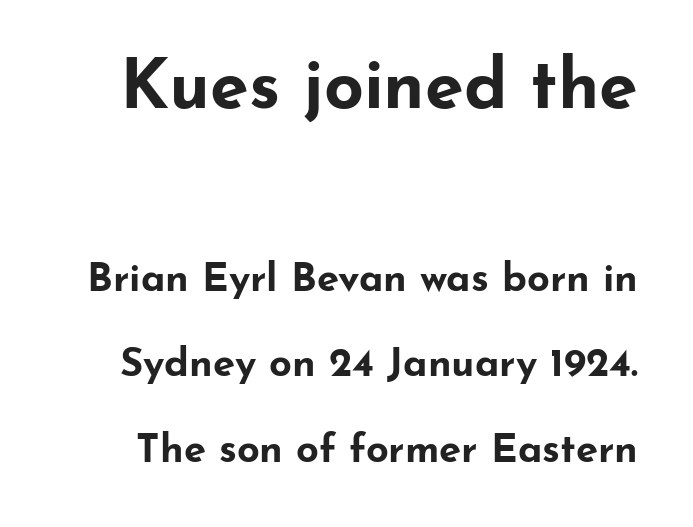
{"serif": "no", "italic": "no", "bold": "yes", "weight": "bold", "width": "wide", "stroke_contrast": "low", "x_height": "small", "monospaced": "no", "underline": "no", "line_spacing": "loose", "line_spacing_ratio": 2.14, "letter_spacing": "normal", "letter_spacing_em": 0.0, "larger_block": "first", "size_ratio": 1.75, "glyph_px": 70}
